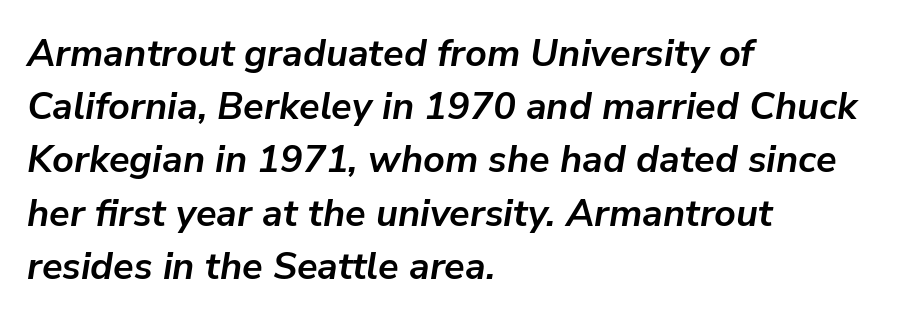
Q: Is the text bold? A: Yes.
Q: Is the text italic (slanted)? A: Yes, it leans right by about 9 degrees.
Q: Is the text underlined? A: No.
Q: How is the paragraph aligned? A: Left-aligned.
Q: Is the spacing between letters normal or unusually wide? A: Normal.
Q: Is the spacing between lines tight, normal or loose? A: Normal.
Q: Width (condensed, normal, or wide)? A: Normal.
Q: Stroke contrast? A: Low.
Q: x-height? A: Medium.
Q: Monospaced? A: No.
